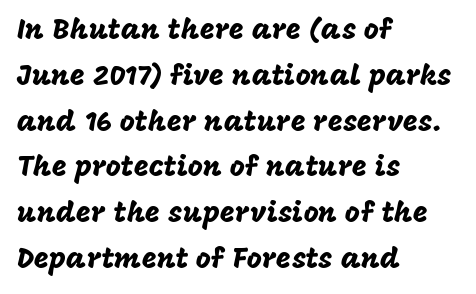
The image shows 29 px sans-serif type; set left-aligned, normal line spacing (1.58x), normal letter spacing, not underlined; low stroke contrast and a large x-height.
